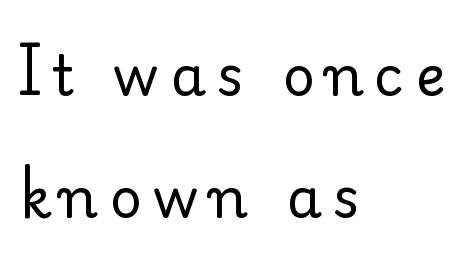
Has an underline been added? It has not. Note the varied advance widths — an 'i' is clearly narrower than an 'm'. Teacher's note: observe the even left margin — that is flush-left alignment. The characters display serif detailing at their extremities. These lines have a slow, spaced-out rhythm from letter to letter.
